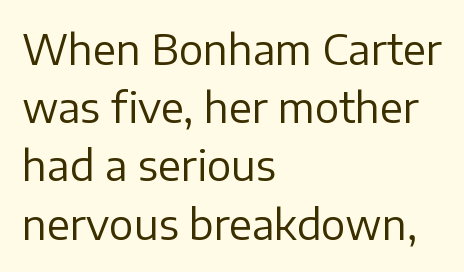
These lines are set flush left with a ragged right edge. The letters carry no serifs — their stems end cleanly without finishing strokes. Honestly, the row spacing looks completely unremarkable. Between one letter and the next there's only the usual sliver of space. Rendered with straight, roman letterforms. Varying glyph widths throughout — classic text-font behaviour.
